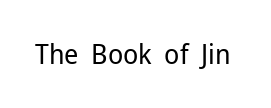
The image shows 28 px regular-weight sans-serif type, upright; set normal letter spacing, not underlined; low stroke contrast and a medium x-height.
